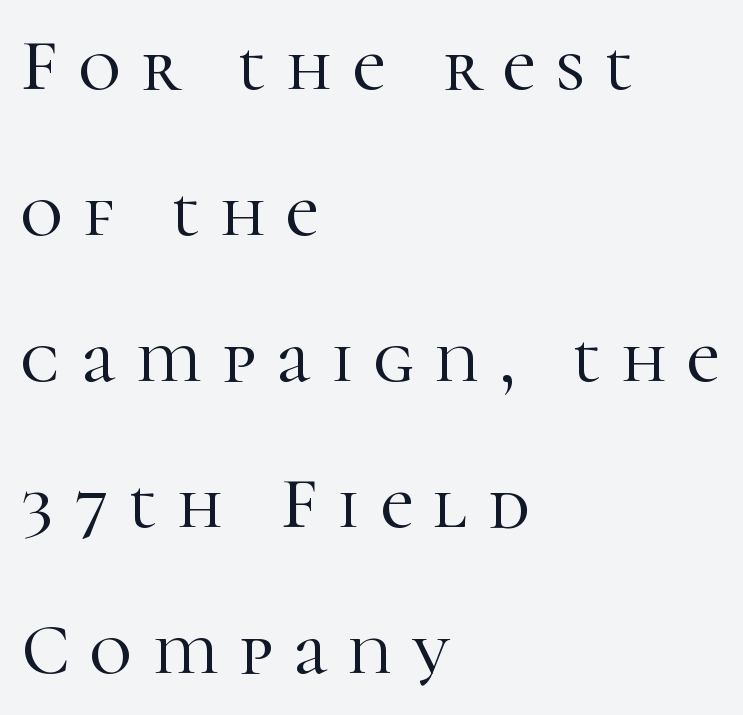
Q: Is the text italic (slanted)? A: No, it is upright.
Q: Is the typeface a serif or a sans-serif typeface? A: Serif.
Q: Is the text underlined? A: No.
Q: How is the paragraph aligned? A: Left-aligned.
Q: Is the spacing between letters normal or unusually wide? A: Unusually wide.
Q: Is the spacing between lines tight, normal or loose? A: Loose.
Q: Width (condensed, normal, or wide)? A: Normal.
Q: Stroke contrast? A: High.
Q: x-height? A: Medium.
Q: Monospaced? A: No.
